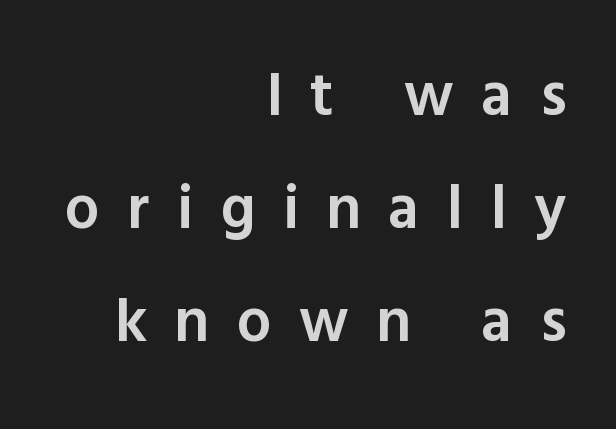
Check where the strokes stop: nothing finishes them off — pure sans. Note the varied advance widths — an 'i' is clearly narrower than an 'm'. Bold? Not quite — semibold, heavier than regular but stopping short. One-word summary of the alignment: right. You could only call the tracking loose — the letters float apart.
